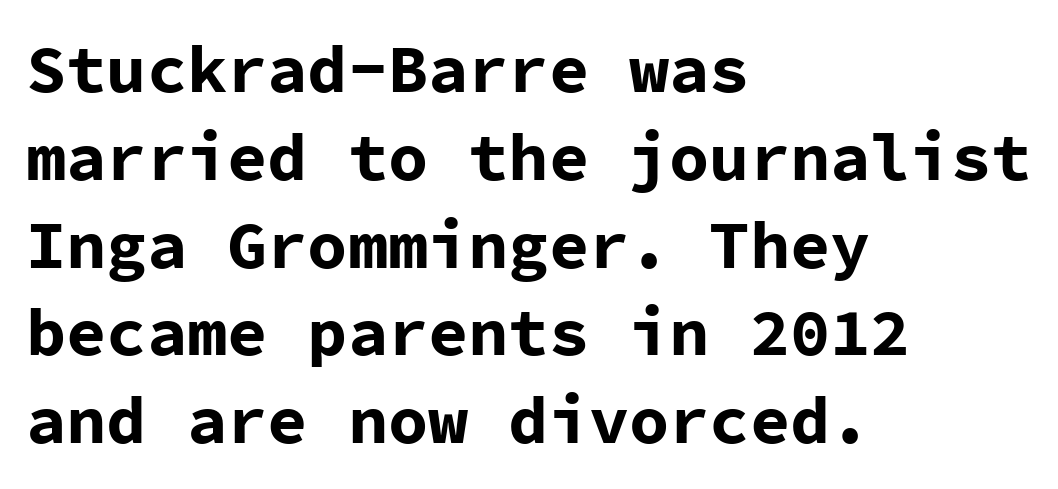
The image shows 67 px bold sans-serif type, upright, monospaced; set left-aligned, normal line spacing (1.31x), normal letter spacing, not underlined; low stroke contrast and a medium x-height.
